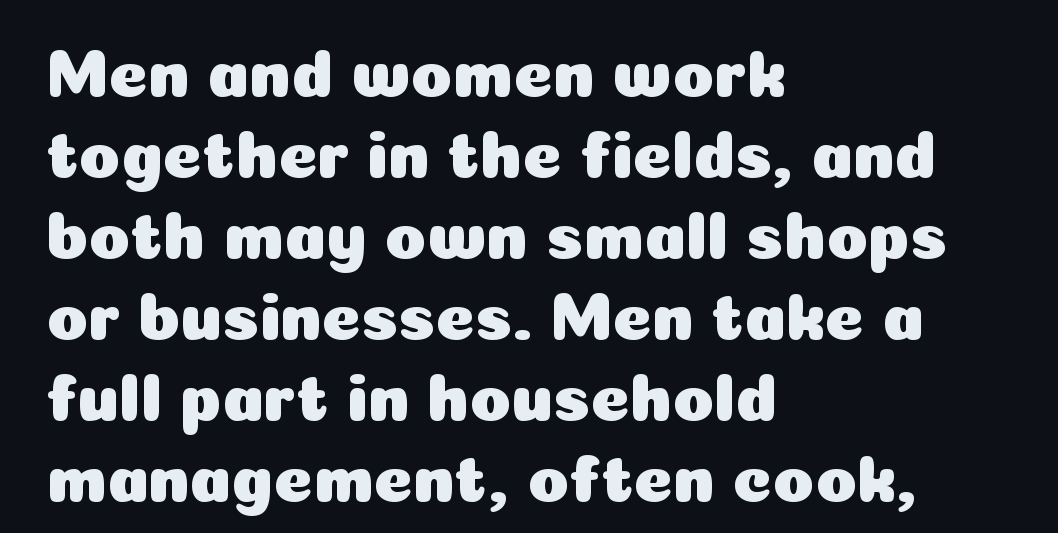
The image shows 67 px sans-serif type, upright; set left-aligned, line spacing 1.21x, normal letter spacing, not underlined; low stroke contrast and a medium x-height.
